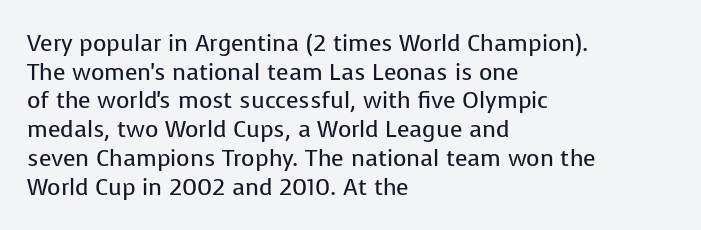
Q: Is the text bold? A: No.
Q: Is the text italic (slanted)? A: No, it is upright.
Q: Is the text underlined? A: No.
Q: How is the paragraph aligned? A: Left-aligned.
Q: Is the spacing between letters normal or unusually wide? A: Normal.
Q: Is the spacing between lines tight, normal or loose? A: Normal.
